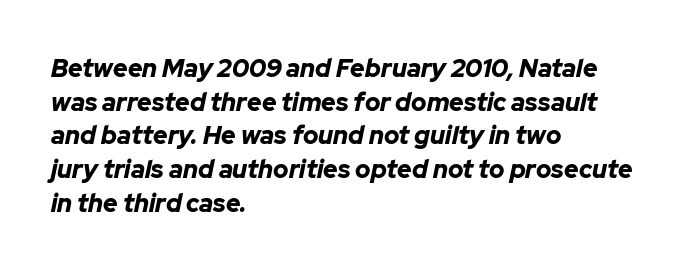
The image shows 25 px bold type, italic (leaning right); set left-aligned, normal line spacing (1.35x), normal letter spacing, not underlined.
